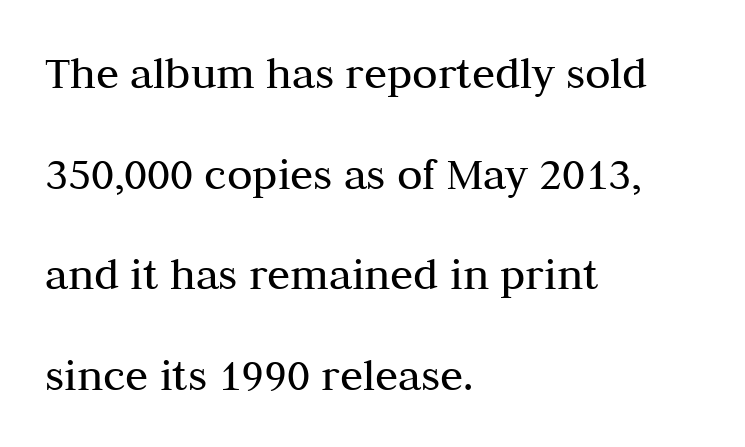
Yep, those are serifs on the letters. Counters stay open thanks to moderate or lighter strokes. Look at the tracking — it's just the regular setting, nothing added. Note the varied advance widths — an 'i' is clearly narrower than an 'm'. Italic? Not at all — the glyphs are vertical. Caption: multi-line text, flush left, ragged right.
